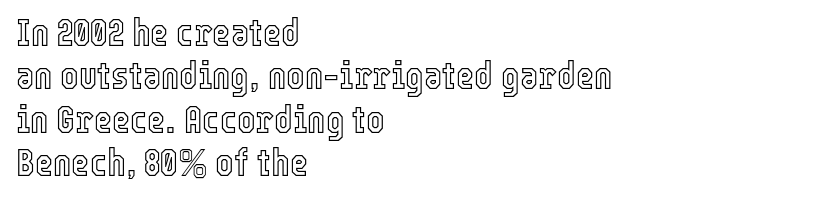
Horizontal bands of white between lines are thin slivers. A typesetter would mark this as roman, not italic. Descenders hang freely into open space. The lines in this sample share a left origin and differ only in where they stop. Caption: standard tracking, unaltered. Proportional: the letters do not fall into vertical columns.
